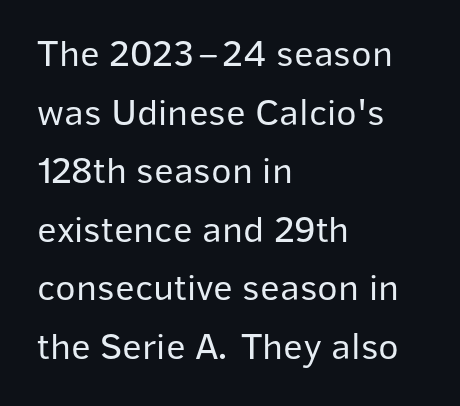
{"serif": "no", "italic": "no", "bold": "no", "weight": "regular", "width": "normal", "stroke_contrast": "low", "x_height": "medium", "monospaced": "no", "underline": "no", "align": "left", "line_spacing": "normal", "line_spacing_ratio": 1.54, "letter_spacing": "normal", "letter_spacing_em": 0.0, "glyph_px": 38}
